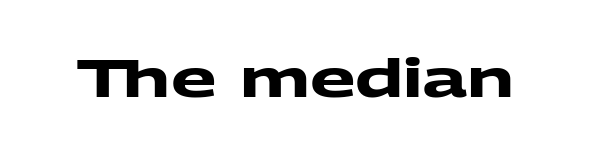
{"serif": "no", "bold": "yes", "weight": "heavy", "width": "wide", "stroke_contrast": "medium", "x_height": "medium", "monospaced": "no", "underline": "no", "letter_spacing": "normal", "letter_spacing_em": 0.0, "glyph_px": 53}
